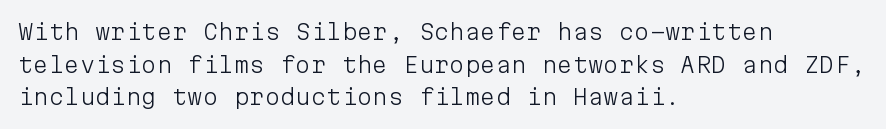
The image shows 22 px text type, upright; set left-aligned, normal line spacing (1.48x), normal letter spacing, not underlined.
